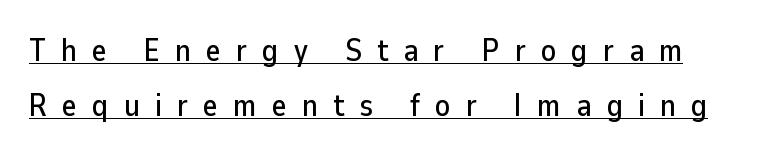
Looks like regular typesetting: each glyph gets only the width it needs. You can tell it's not italic because the verticals are truly vertical. Check where the strokes stop: nothing finishes them off — pure sans. A rule runs beneath these lines of type.
